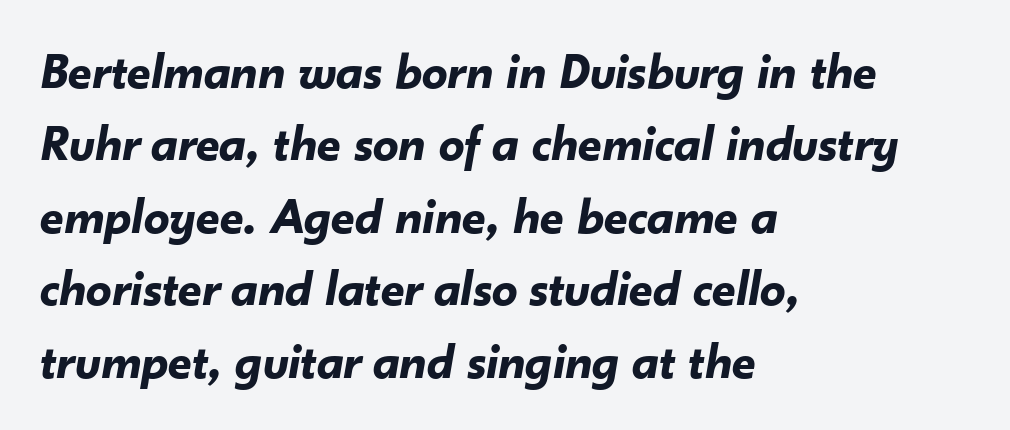
The foot of each line stays bare and open. The lines sit at an ordinary, default distance from one another. Italic: yes, the glyphs are oblique. Summary of weight: heavy, a full bold. These lines stack with their left ends in a neat column. Is this a fixed-width face? No — the glyphs have proportional, varying widths.
